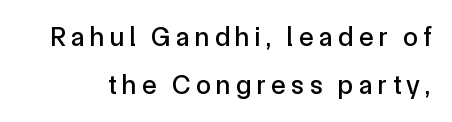
The image shows 27 px text type, upright; set line spacing 1.76x, unusually wide letter spacing (+0.2 em), not underlined.
